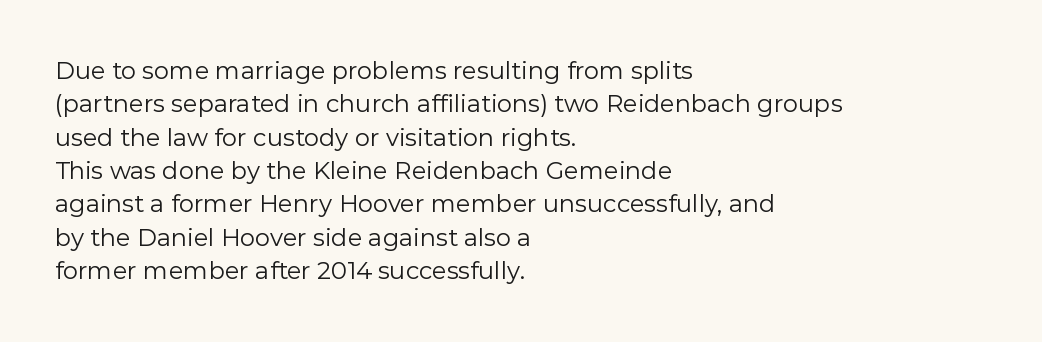
The image shows 24 px text type, upright; set left-aligned, normal line spacing (1.39x), normal letter spacing, not underlined.
